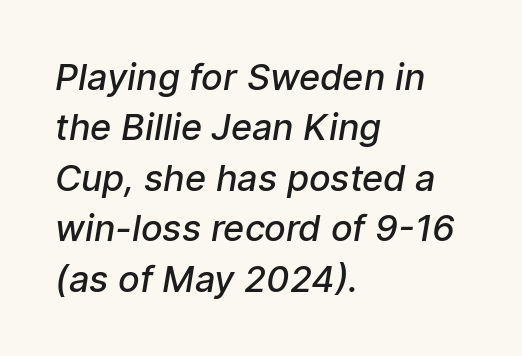
The tracking reads as untouched default to a designer's eye. Beneath every word, the page is bare. The type family on display is of the sans-serif kind. This sample has the flowing, uneven cadence of proportional lettering. Strokes here are thickened, but only to semibold level.
